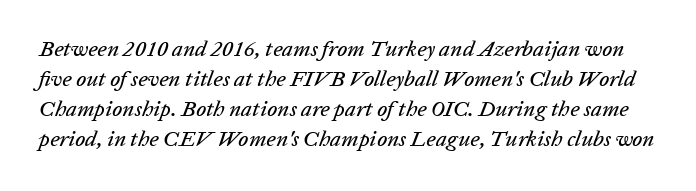
{"italic": "yes", "lean": "right", "slant_degrees": 20, "underline": "no", "line_spacing": "normal", "line_spacing_ratio": 1.36, "letter_spacing": "normal", "letter_spacing_em": 0.0, "glyph_px": 22}
